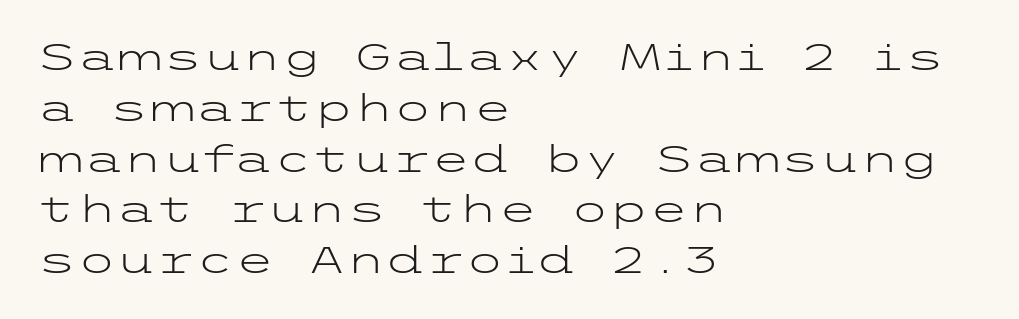
Visually the block forms a straight wall on the left and a jagged coastline on the right. Honestly, the row spacing looks completely unremarkable. No heavy texture on the line: the type isn't bold. In terms of posture, this sample is upright. The foot of each line stays bare and open. A typesetter would call this zero additional tracking.
